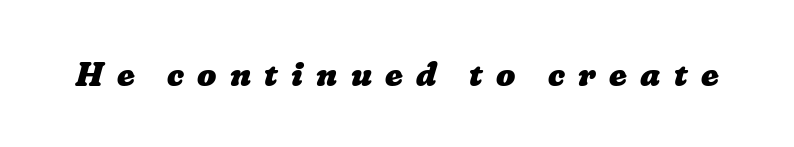
Q: Is the text bold? A: Yes.
Q: Is the text underlined? A: No.
Q: Is the spacing between letters normal or unusually wide? A: Unusually wide.
Q: Width (condensed, normal, or wide)? A: Normal.
Q: Stroke contrast? A: Low.
Q: x-height? A: Medium.
Q: Monospaced? A: No.
